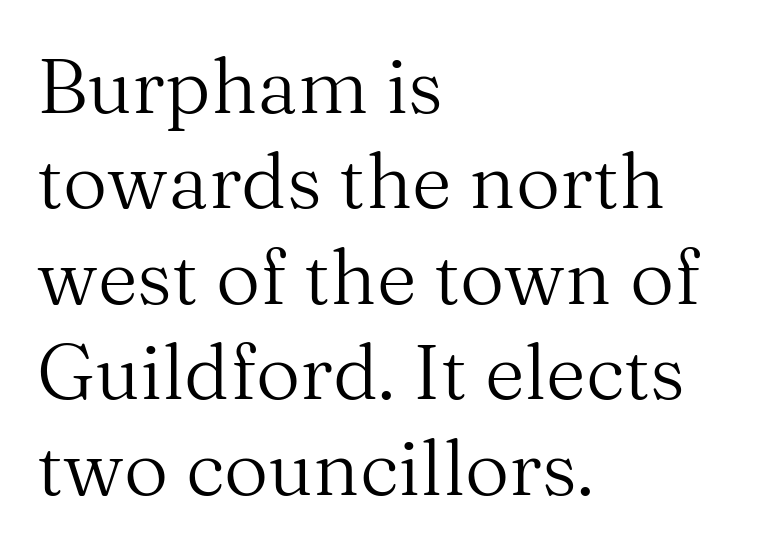
Honestly, there is no underline to notice here at all. The characters are drawn with everyday or finer stroke widths. The setting favours the left margin, as ordinary paragraphs usually do. Designer's note — italics off, roman on.
